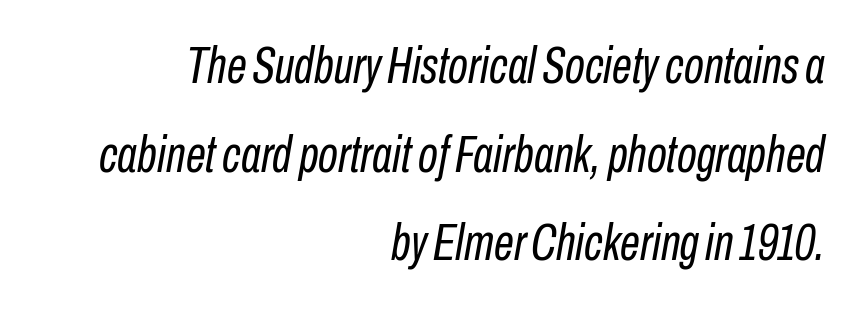
Any mark beneath the type? The region is blank. Letters have the restrained weight of plain body copy at most. Posture: slanted. Varying glyph widths throughout — classic text-font behaviour. Default kerning and tracking; the words read as compact shapes. The typesetter chose a ragged-left arrangement here.
